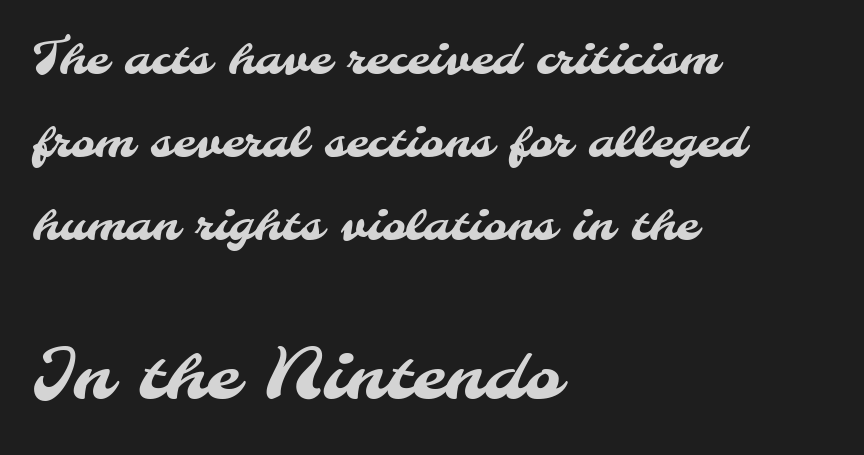
Q: Is the typeface a serif or a sans-serif typeface? A: Sans-serif.
Q: Is the text underlined? A: No.
Q: How is the paragraph aligned? A: Left-aligned.
Q: Is the spacing between letters normal or unusually wide? A: Normal.
Q: Which block of text is set in a larger size, the first (top) or the second (bottom)? A: The second (bottom) one.
Q: Width (condensed, normal, or wide)? A: Normal.
Q: Stroke contrast? A: Medium.
Q: x-height? A: Small.
Q: Monospaced? A: No.
